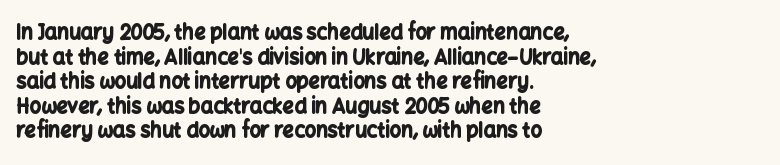
The foot of each line stays bare and open. The letters are bold, with thick, heavy strokes. The letters stand straight up with perfectly vertical stems. Compared with typical body copy, the letter spacing here is the same. These lines stack with their left ends in a neat column.
